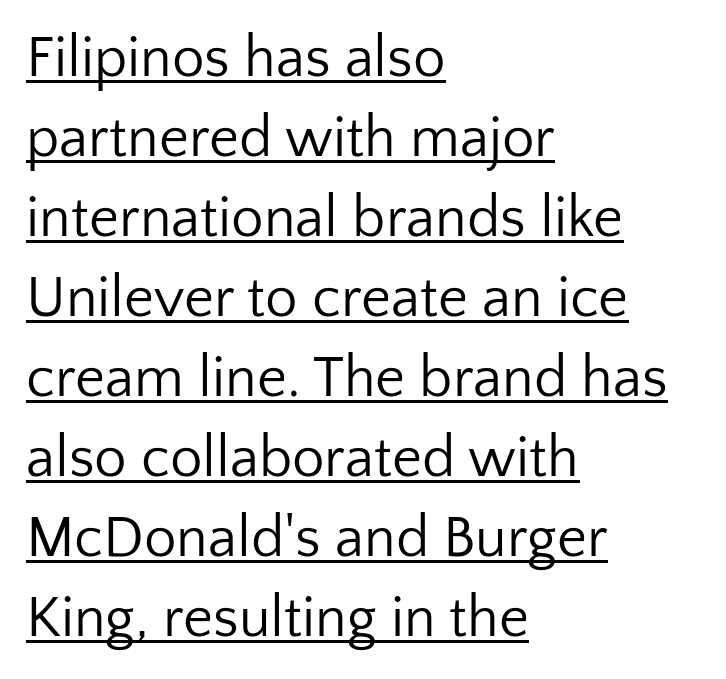
Think standard paragraph weight, or any step lighter than that. This is underlined copy, the kind a proofreader might mark for attention. Serif or sans? Sans — the stroke terminals are bare. Words appear dense and cohesive because spacing is normal. Proportional: the letters do not fall into vertical columns.
